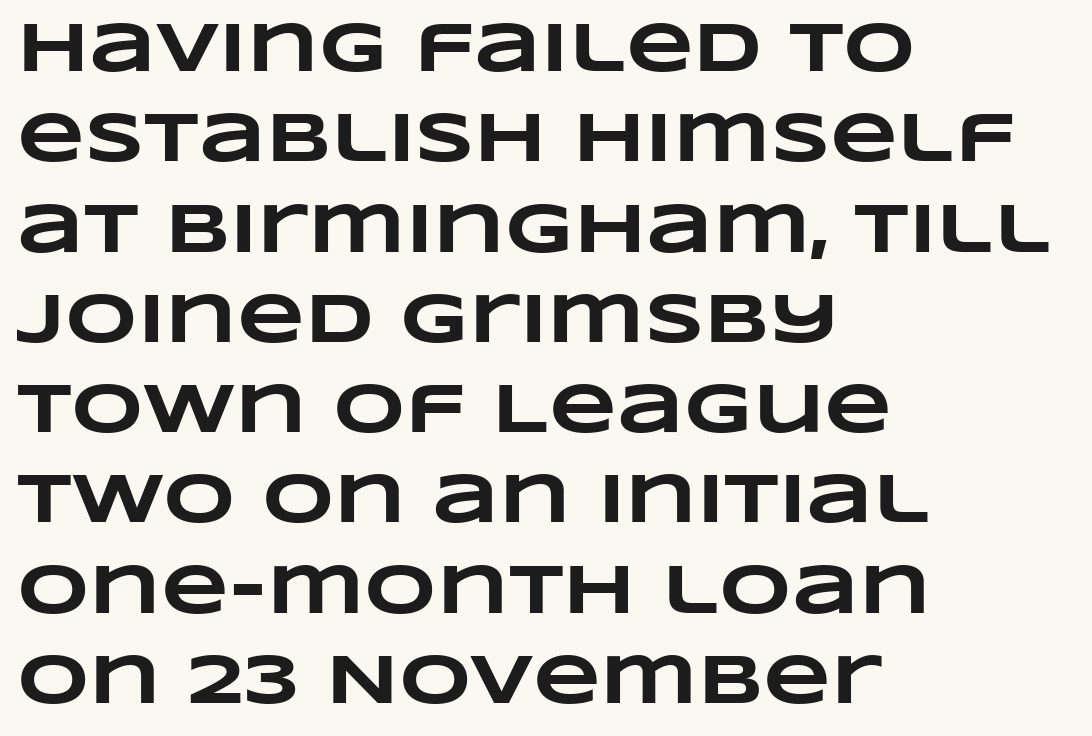
The image shows 70 px heavy, wide type; set left-aligned, normal line spacing (1.29x), normal letter spacing, not underlined; low stroke contrast and a large x-height.
